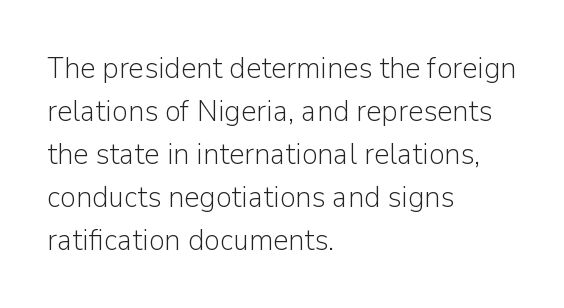
{"serif": "no", "italic": "no", "bold": "no", "weight": "light", "width": "normal", "stroke_contrast": "low", "x_height": "medium", "monospaced": "no", "underline": "no", "align": "left", "line_spacing": "normal", "line_spacing_ratio": 1.43, "letter_spacing": "normal", "letter_spacing_em": 0.0, "glyph_px": 30}
